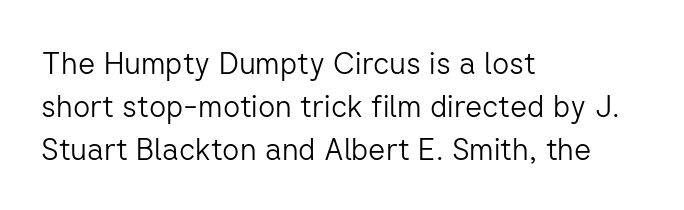
Each letter's strokes conclude bluntly, with no projecting serifs. The rendering uses a moderate line-height, typical for paragraphs. Looks like regular typesetting: each glyph gets only the width it needs. A bare baseline throughout the passage.
